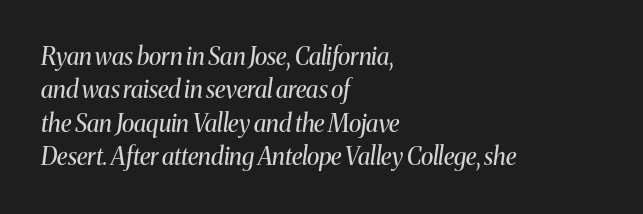
The passage is arranged the way most books set body copy — flush left. The strip under each line holds only bare page. The line-height multiplier appears to be the usual default. Rendered with sloped, italic letterforms. How are the letters spaced? Ordinarily, with no added tracking.
